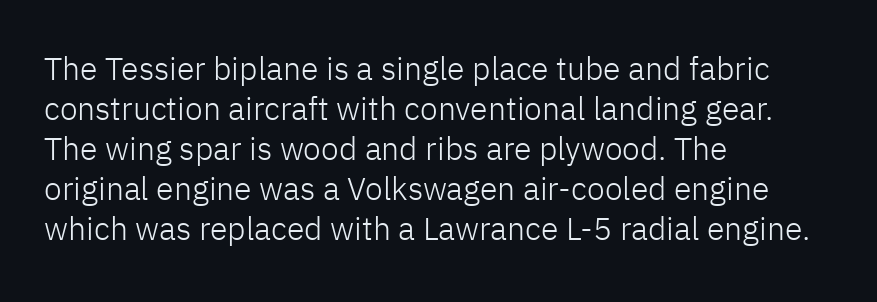
Q: Is the text bold? A: No.
Q: Is the text italic (slanted)? A: No, it is upright.
Q: Is the typeface a serif or a sans-serif typeface? A: Sans-serif.
Q: Is the text underlined? A: No.
Q: How is the paragraph aligned? A: Left-aligned.
Q: Is the spacing between letters normal or unusually wide? A: Normal.
Q: Is the spacing between lines tight, normal or loose? A: Normal.
Q: Width (condensed, normal, or wide)? A: Normal.
Q: Stroke contrast? A: Low.
Q: x-height? A: Medium.
Q: Monospaced? A: No.
